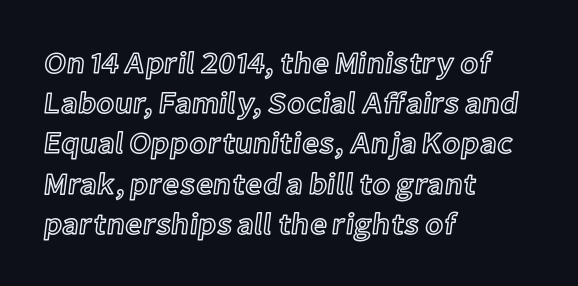
{"width": "normal", "x_height": "medium", "monospaced": "no", "underline": "no", "align": "left", "line_spacing": "normal", "line_spacing_ratio": 1.34, "letter_spacing": "normal", "letter_spacing_em": 0.0, "glyph_px": 30}
